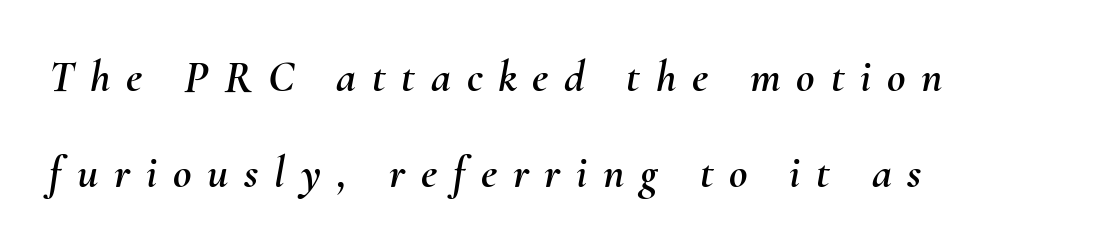
Q: Is the text italic (slanted)? A: Yes, it leans right by about 10 degrees.
Q: Is the text underlined? A: No.
Q: How is the paragraph aligned? A: Left-aligned.
Q: Is the spacing between letters normal or unusually wide? A: Unusually wide.
Q: Is the spacing between lines tight, normal or loose? A: Loose.
Q: Width (condensed, normal, or wide)? A: Normal.
Q: Stroke contrast? A: Medium.
Q: x-height? A: Small.
Q: Monospaced? A: No.
